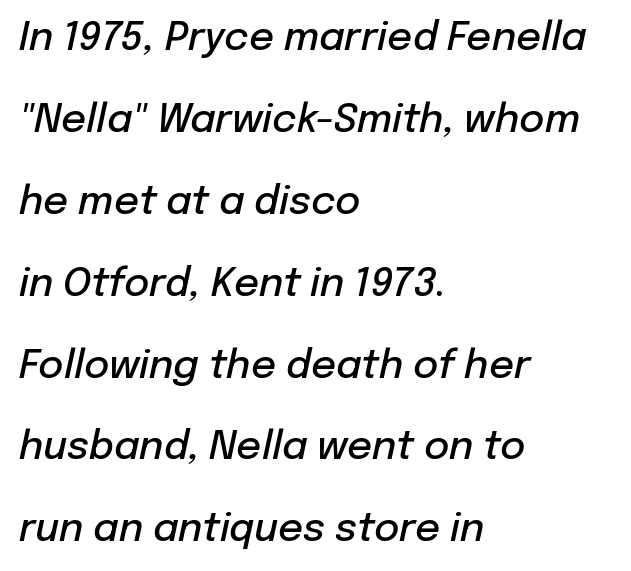
{"italic": "yes", "lean": "right", "slant_degrees": 12, "bold": "semi", "weight": "semibold", "width": "normal", "stroke_contrast": "low", "x_height": "medium", "monospaced": "no", "underline": "no", "align": "left", "line_spacing": "loose", "line_spacing_ratio": 2.1, "letter_spacing": "normal", "letter_spacing_em": 0.0, "glyph_px": 39}
